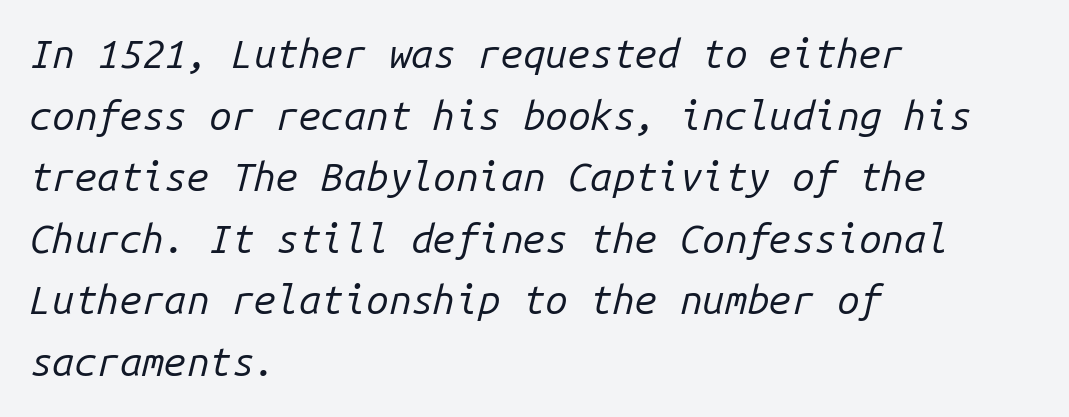
The block of text has a typical density, with ordinary space between rows. Letters rest on an invisible, unmarked baseline. Inter-character spacing is left at the font's built-in metrics. Each letter, wide or thin by design, is forced into the same width here.
